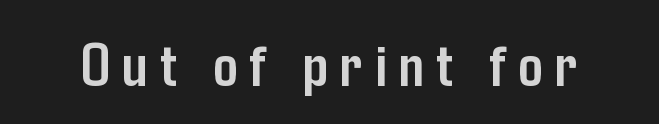
The image shows 61 px semibold, condensed sans-serif type, upright; set unusually wide letter spacing (+0.2 em), not underlined; low stroke contrast and a medium x-height.
